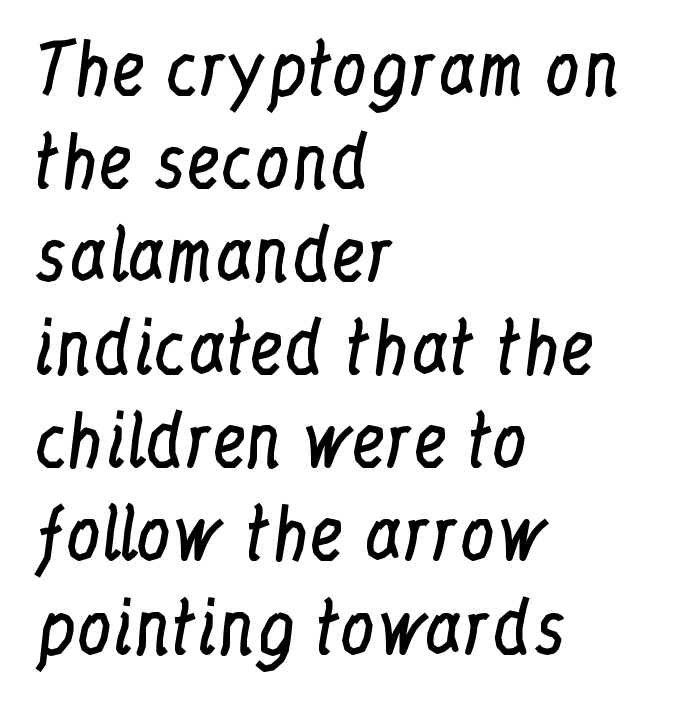
Q: Is the text bold? A: No.
Q: Is the text italic (slanted)? A: Yes.
Q: Is the typeface a serif or a sans-serif typeface? A: Serif.
Q: Is the text underlined? A: No.
Q: How is the paragraph aligned? A: Left-aligned.
Q: Is the spacing between letters normal or unusually wide? A: Normal.
Q: Is the spacing between lines tight, normal or loose? A: Normal.
Q: Width (condensed, normal, or wide)? A: Condensed.
Q: Stroke contrast? A: Low.
Q: x-height? A: Medium.
Q: Monospaced? A: No.
